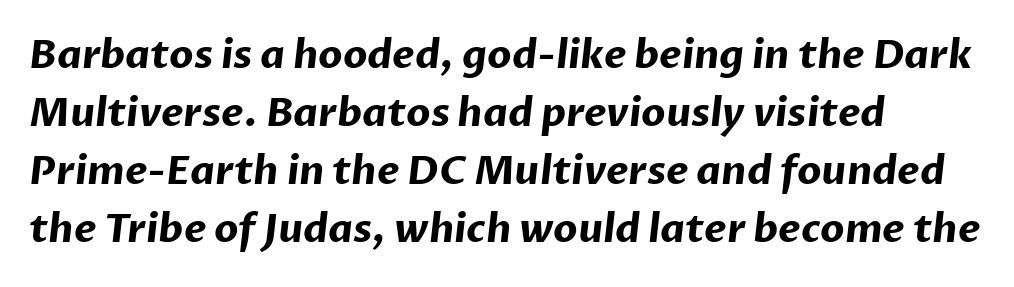
The lines sit at an ordinary, default distance from one another. The strip under each line holds only bare page. The rendering uses a bold face; every stroke is thick and dark. Words appear dense and cohesive because spacing is normal. Observe the absence of serifs on each vertical stroke in this sample. Horizontal alignment here is leftward, the default for most running prose.
